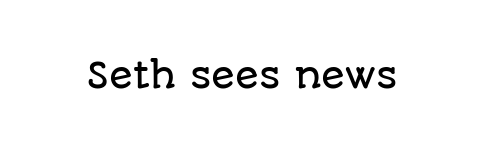
The image shows 35 px sans-serif type, upright; set normal letter spacing, not underlined; low stroke contrast and a large x-height.
